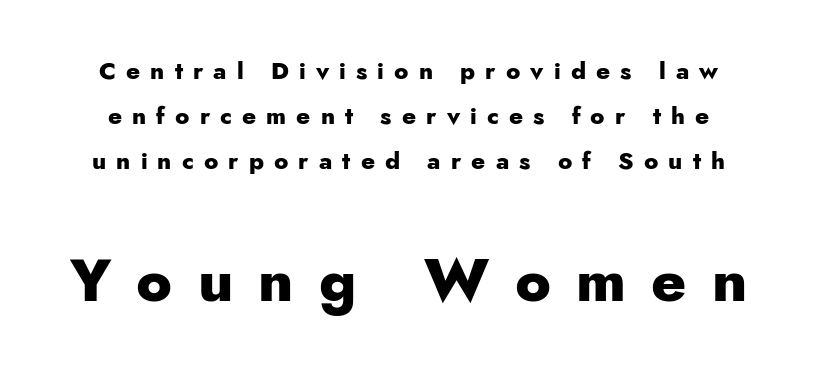
The font is running at its bold setting. The letterforms stand isolated, each surrounded by extra space. Of the two passages, the one underneath uses the larger point size. Serifs: no, the terminals of the letterforms are clean. This is the regular roman posture of the typeface. Note the varied advance widths — an 'i' is clearly narrower than an 'm'.
